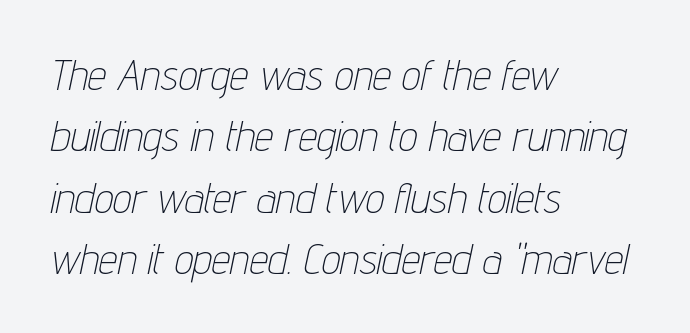
Q: Is the text bold? A: No.
Q: Is the text italic (slanted)? A: Yes, it leans right by about 12 degrees.
Q: Is the text underlined? A: No.
Q: How is the paragraph aligned? A: Left-aligned.
Q: Is the spacing between letters normal or unusually wide? A: Normal.
Q: Is the spacing between lines tight, normal or loose? A: Normal.
Q: Width (condensed, normal, or wide)? A: Condensed.
Q: Stroke contrast? A: Low.
Q: x-height? A: Medium.
Q: Monospaced? A: No.
